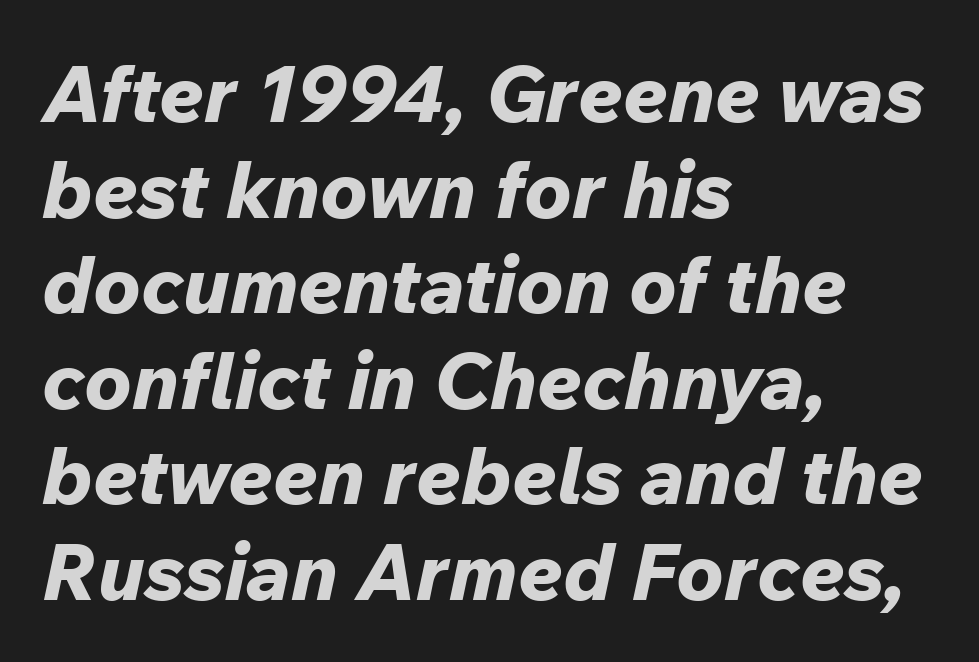
{"italic": "yes", "lean": "right", "slant_degrees": 12, "bold": "yes", "weight": "bold", "width": "normal", "stroke_contrast": "low", "x_height": "medium", "monospaced": "no", "underline": "no", "align": "left", "line_spacing_ratio": 1.21, "letter_spacing": "normal", "letter_spacing_em": 0.0, "glyph_px": 79}
